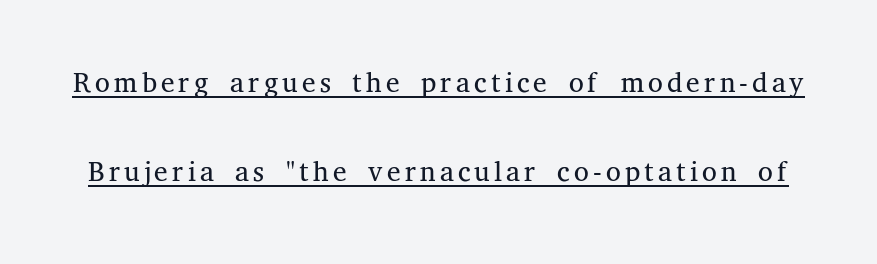
Ordinary non-slanted type is in use. Examine the stroke ends and you'll spot serifs. Counters stay open thanks to moderate or lighter strokes. Character widths vary here, with narrow letters taking less room than wide ones.
